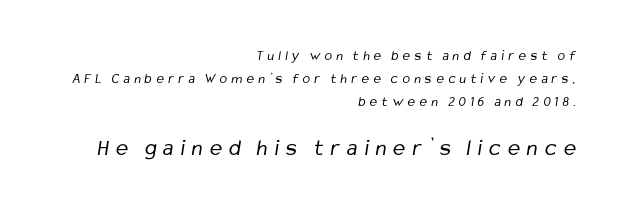
Q: Is the text bold? A: No.
Q: Is the text underlined? A: No.
Q: How is the paragraph aligned? A: Right-aligned.
Q: Is the spacing between letters normal or unusually wide? A: Unusually wide.
Q: Is the spacing between lines tight, normal or loose? A: Normal.
Q: Which block of text is set in a larger size, the first (top) or the second (bottom)? A: The second (bottom) one.
